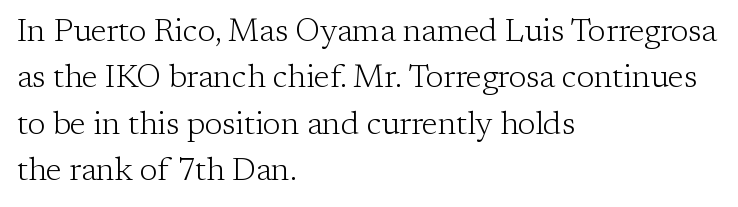
The image shows 32 px light serif type, upright; set left-aligned, normal line spacing (1.45x), normal letter spacing, not underlined; low stroke contrast and a medium x-height.
